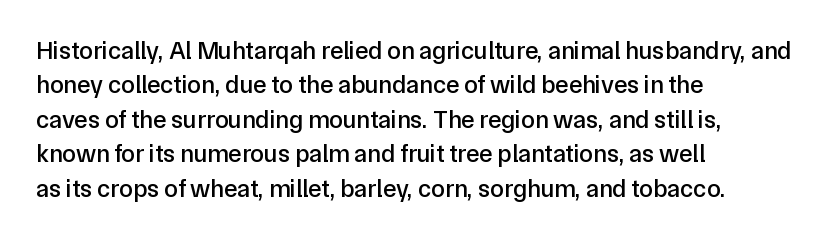
The image shows 25 px text type, upright; set left-aligned, normal line spacing (1.38x), normal letter spacing, not underlined.
